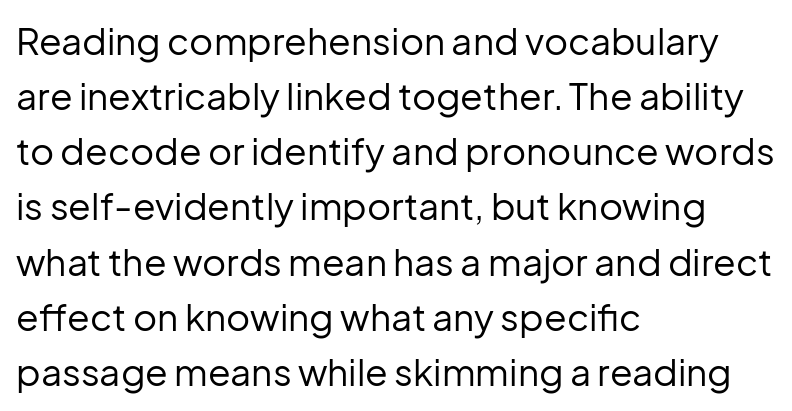
Q: Is the text bold? A: No.
Q: Is the text italic (slanted)? A: No, it is upright.
Q: Is the typeface a serif or a sans-serif typeface? A: Sans-serif.
Q: Is the text underlined? A: No.
Q: How is the paragraph aligned? A: Left-aligned.
Q: Is the spacing between letters normal or unusually wide? A: Normal.
Q: Is the spacing between lines tight, normal or loose? A: Normal.
Q: Width (condensed, normal, or wide)? A: Normal.
Q: Stroke contrast? A: Low.
Q: x-height? A: Medium.
Q: Monospaced? A: No.
